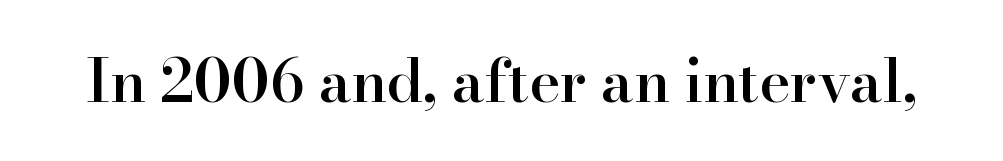
The lettering stays uniformly vertical, giving the passage a roman look. Characters follow at the spacing the type designer built in. Bold? Not quite — semibold, heavier than regular but stopping short. Note the varied advance widths — an 'i' is clearly narrower than an 'm'. This is serif lettering, the kind often seen in printed books.
